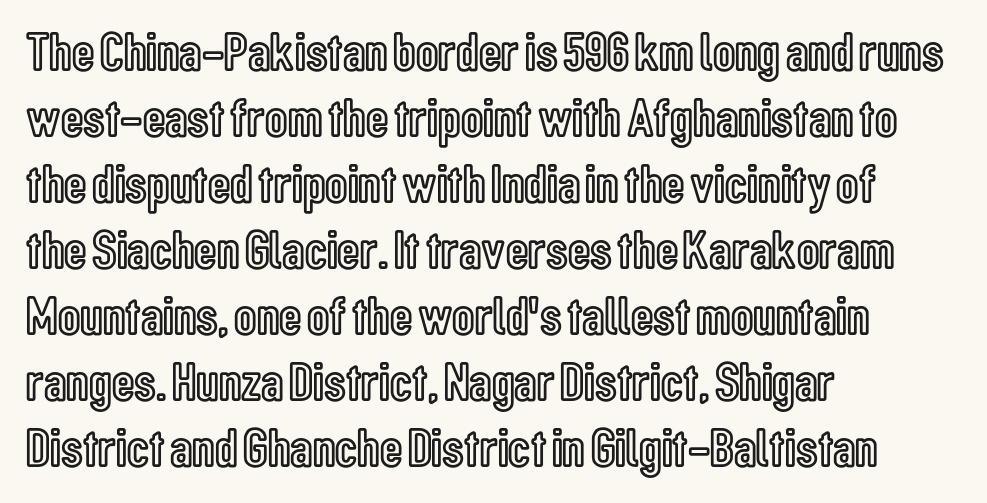
The image shows 55 px condensed type, upright; set left-aligned, line spacing 1.2x, normal letter spacing, not underlined; a medium x-height.
